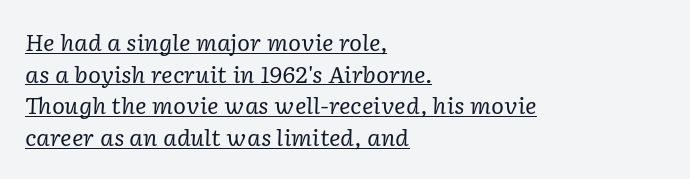
Q: Is the text bold? A: No.
Q: Is the text italic (slanted)? A: Yes, it leans right by about 2 degrees.
Q: Is the text underlined? A: Yes.
Q: How is the paragraph aligned? A: Left-aligned.
Q: Is the spacing between letters normal or unusually wide? A: Normal.
Q: Is the spacing between lines tight, normal or loose? A: Normal.
